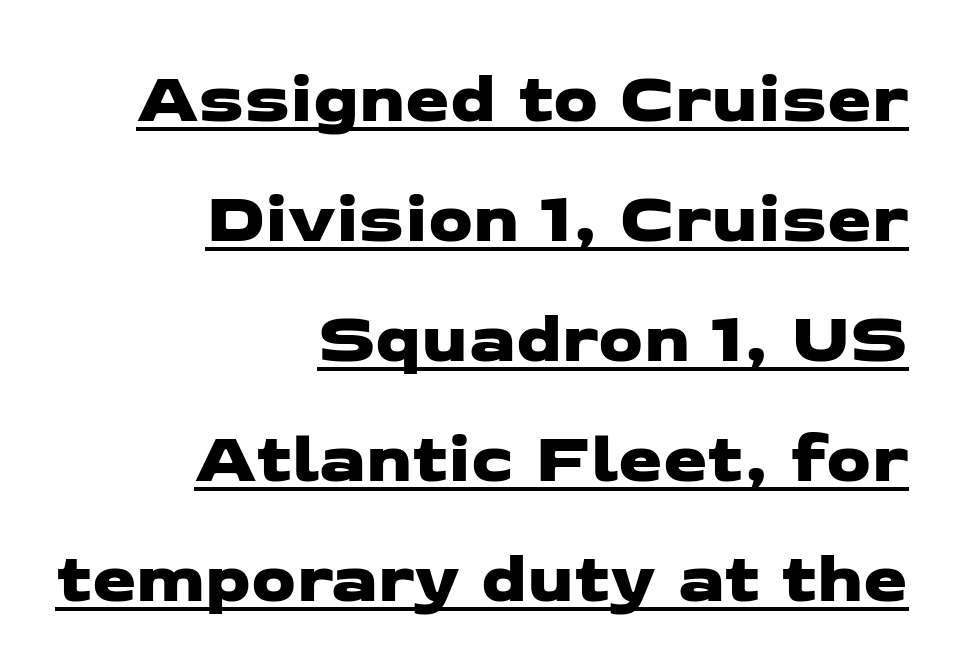
The typesetter has applied underlining to the passage shown. Visually the block forms a straight wall on the right and a jagged coastline on the left. There is no visible air inserted between adjacent glyphs. Successive baselines arrive at the customary interval. Nope, no serifs anywhere on these letters.
